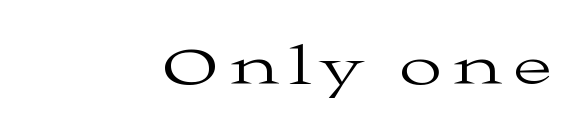
Q: Is the text bold? A: No.
Q: Is the text italic (slanted)? A: No, it is upright.
Q: Is the typeface a serif or a sans-serif typeface? A: Serif.
Q: Is the text underlined? A: No.
Q: How is the paragraph aligned? A: Right-aligned.
Q: Is the spacing between letters normal or unusually wide? A: Unusually wide.
Q: Width (condensed, normal, or wide)? A: Wide.
Q: Stroke contrast? A: Medium.
Q: x-height? A: Medium.
Q: Monospaced? A: No.
